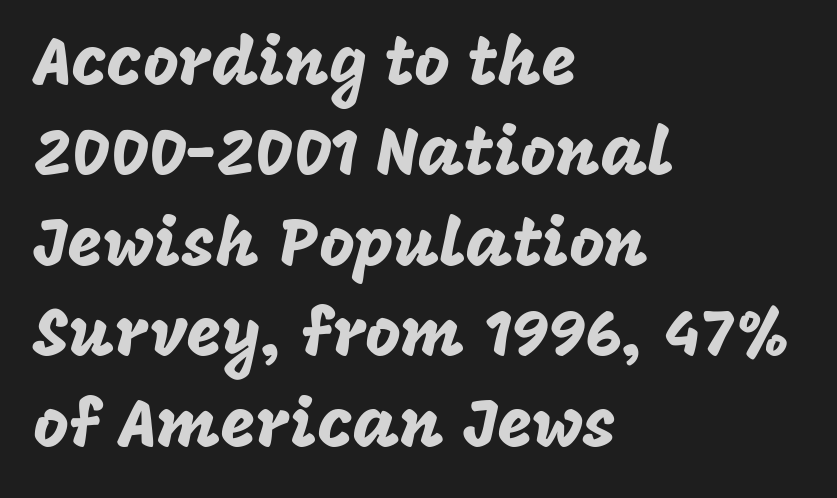
The image shows 68 px sans-serif type; set left-aligned, normal line spacing (1.33x), normal letter spacing, not underlined; low stroke contrast and a large x-height.
